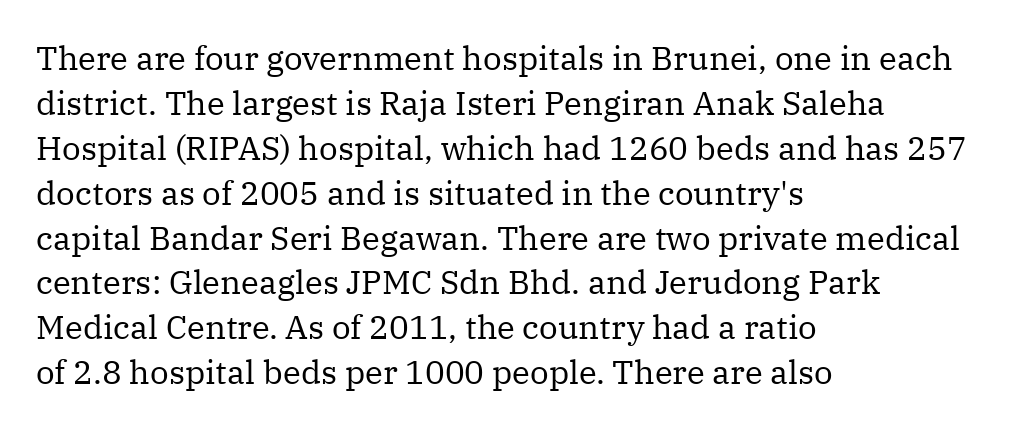
{"serif": "yes", "italic": "no", "bold": "no", "weight": "regular", "width": "normal", "stroke_contrast": "medium", "x_height": "medium", "monospaced": "no", "underline": "no", "align": "left", "line_spacing": "normal", "line_spacing_ratio": 1.36, "letter_spacing": "normal", "letter_spacing_em": 0.0, "glyph_px": 33}
